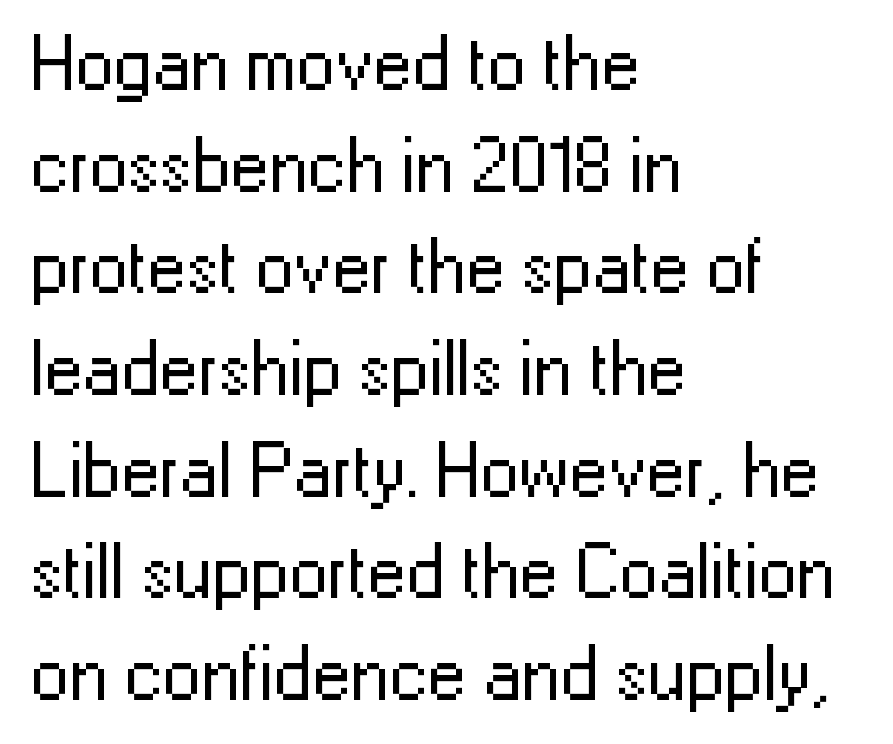
{"serif": "no", "italic": "no", "bold": "no", "weight": "regular", "width": "normal", "stroke_contrast": "low", "x_height": "medium", "monospaced": "no", "underline": "no", "align": "left", "line_spacing": "normal", "line_spacing_ratio": 1.32, "letter_spacing": "normal", "letter_spacing_em": 0.0, "glyph_px": 77}
